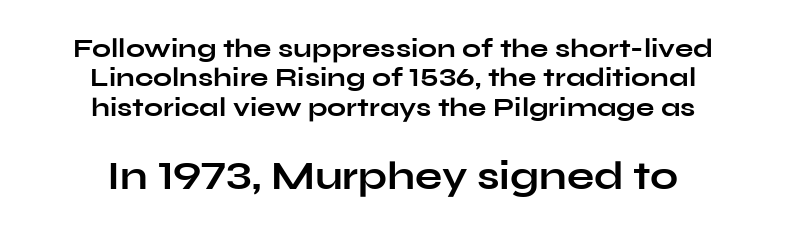
Q: Is the text bold? A: Yes.
Q: Is the text italic (slanted)? A: No, it is upright.
Q: Is the typeface a serif or a sans-serif typeface? A: Sans-serif.
Q: Is the text underlined? A: No.
Q: How is the paragraph aligned? A: Centered.
Q: Is the spacing between letters normal or unusually wide? A: Normal.
Q: Is the spacing between lines tight, normal or loose? A: Tight.
Q: Which block of text is set in a larger size, the first (top) or the second (bottom)? A: The second (bottom) one.
Q: Width (condensed, normal, or wide)? A: Wide.
Q: Stroke contrast? A: Low.
Q: x-height? A: Medium.
Q: Monospaced? A: No.
